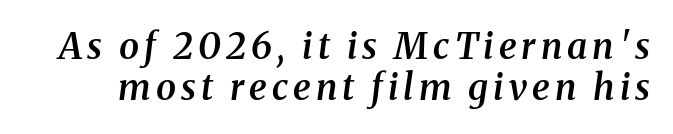
Only glyphs here, with clear space below each row. Letterform terminals end in serifs throughout the passage. The typography opts for an oblique posture over an upright one. Very little white space separates one row of letters from the next. On the weight axis this lands at semibold, roughly 600. A typesetter would call this proportional, since set widths differ per character.
